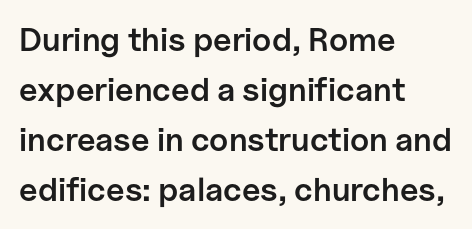
The image shows 33 px semibold sans-serif type, upright; set left-aligned, normal line spacing (1.52x), normal letter spacing, not underlined; low stroke contrast and a medium x-height.
